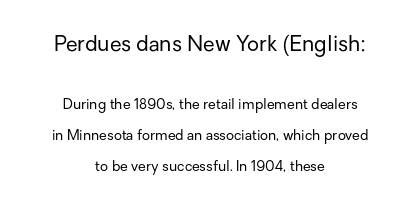
{"italic": "no", "bold": "no", "underline": "no", "align": "center", "line_spacing": "loose", "line_spacing_ratio": 2.2, "letter_spacing": "normal", "letter_spacing_em": 0.0, "larger_block": "first", "size_ratio": 1.5, "glyph_px": 21}
